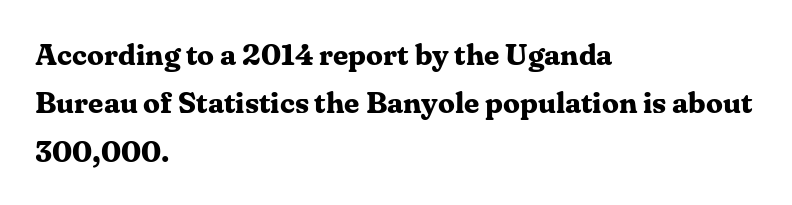
Each letter keeps its own natural width here, so spacing adapts to shape. Typesetter's note: full bold, strokes at maximum text heaviness. Alignment: flush left. Font category for this specimen: serif.
